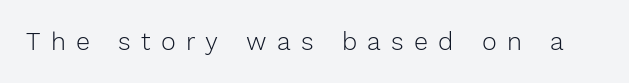
The typeface has the unassuming heft of standard copy or less. Glance below the letters and you will spot only blank space. Look at the tracking — it's clearly loosened, letters drifting apart. Posture: upright roman.
